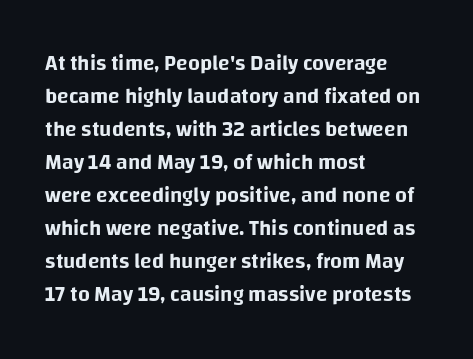
The image shows 21 px text type, upright; set left-aligned, normal line spacing (1.57x), normal letter spacing, not underlined.
